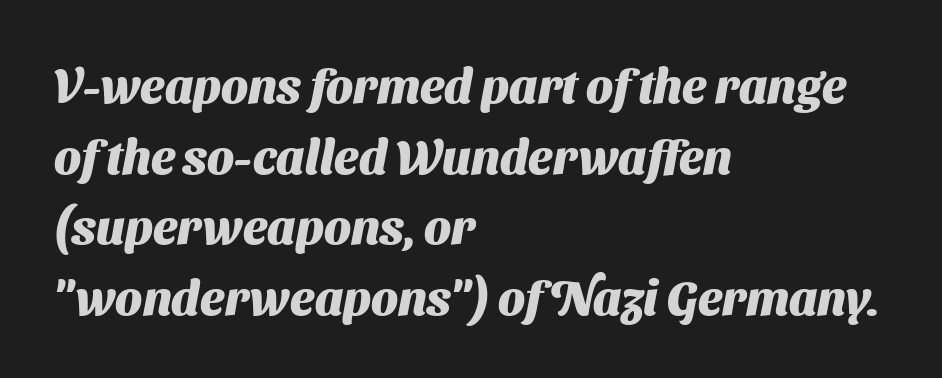
In terms of letterspacing, this is plain default setting. The designer went with a sans here, leaving each stem footless. The rendering uses a moderate line-height, typical for paragraphs. Words float on clear page, feet unadorned.
